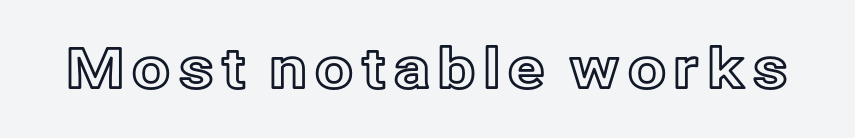
Q: Is the text italic (slanted)? A: No, it is upright.
Q: Is the text underlined? A: No.
Q: Width (condensed, normal, or wide)? A: Normal.
Q: x-height? A: Medium.
Q: Monospaced? A: No.
